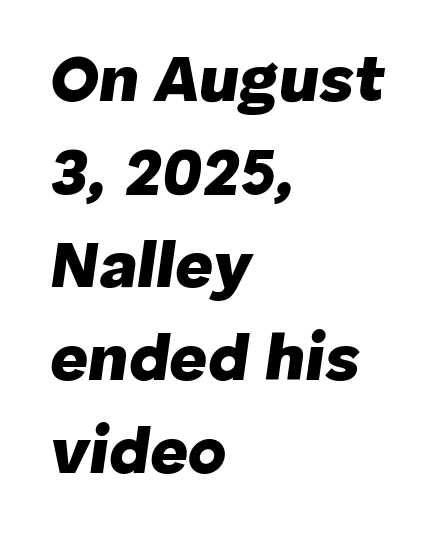
{"italic": "yes", "lean": "right", "slant_degrees": 8, "bold": "yes", "weight": "heavy", "width": "normal", "stroke_contrast": "low", "x_height": "medium", "monospaced": "no", "underline": "no", "align": "left", "line_spacing": "normal", "line_spacing_ratio": 1.41, "letter_spacing": "normal", "letter_spacing_em": 0.0, "glyph_px": 66}
